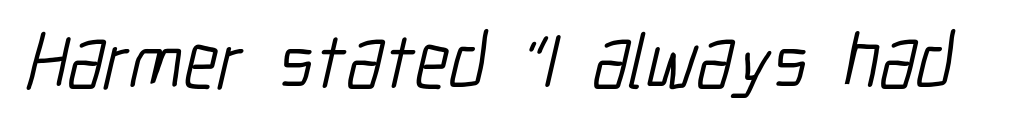
{"serif": "no", "bold": "no", "weight": "light", "width": "condensed", "stroke_contrast": "low", "x_height": "medium", "monospaced": "no", "underline": "no", "letter_spacing": "normal", "letter_spacing_em": 0.0, "glyph_px": 78}
